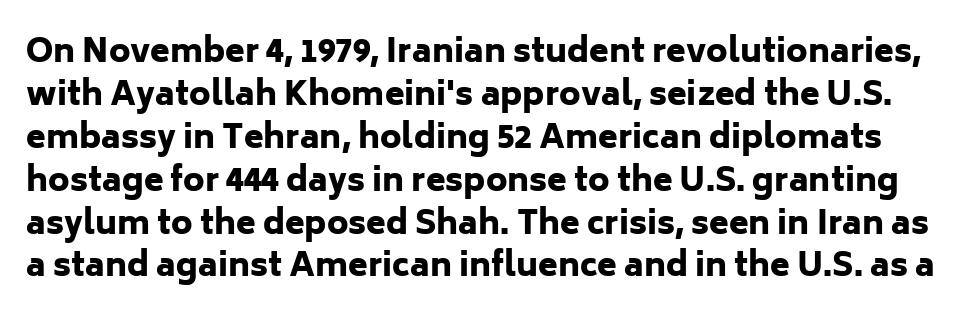
{"serif": "no", "italic": "no", "bold": "yes", "weight": "heavy", "width": "normal", "stroke_contrast": "low", "x_height": "medium", "monospaced": "no", "underline": "no", "line_spacing": "normal", "line_spacing_ratio": 1.34, "letter_spacing": "normal", "letter_spacing_em": 0.0, "glyph_px": 32}
